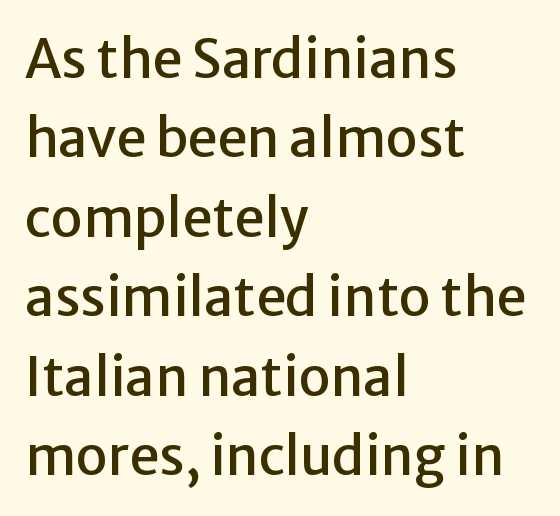
The letters stand straight up with perfectly vertical stems. Beneath every word, the page is bare. The ragged edge is on the right, which tells us the setting is flush left. The rendering uses a moderate line-height, typical for paragraphs. I'd call this a sans setting — the letters go barefoot. You could call the tracking neutral — neither tight nor loose.
